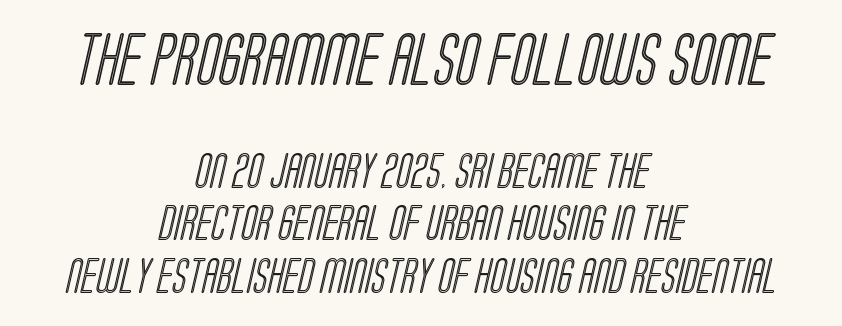
Q: Is the text underlined? A: No.
Q: How is the paragraph aligned? A: Centered.
Q: Is the spacing between letters normal or unusually wide? A: Normal.
Q: Is the spacing between lines tight, normal or loose? A: Normal.
Q: Which block of text is set in a larger size, the first (top) or the second (bottom)? A: The first (top) one.
Q: Width (condensed, normal, or wide)? A: Condensed.
Q: x-height? A: Large.
Q: Monospaced? A: No.
